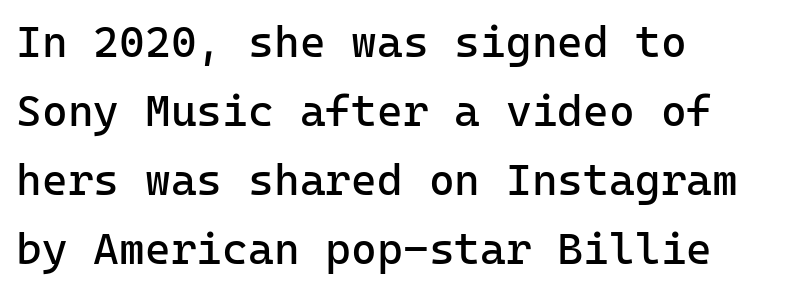
The image shows 44 px regular-weight sans-serif type, upright, monospaced; set left-aligned, normal line spacing (1.57x), normal letter spacing, not underlined; low stroke contrast and a medium x-height.
